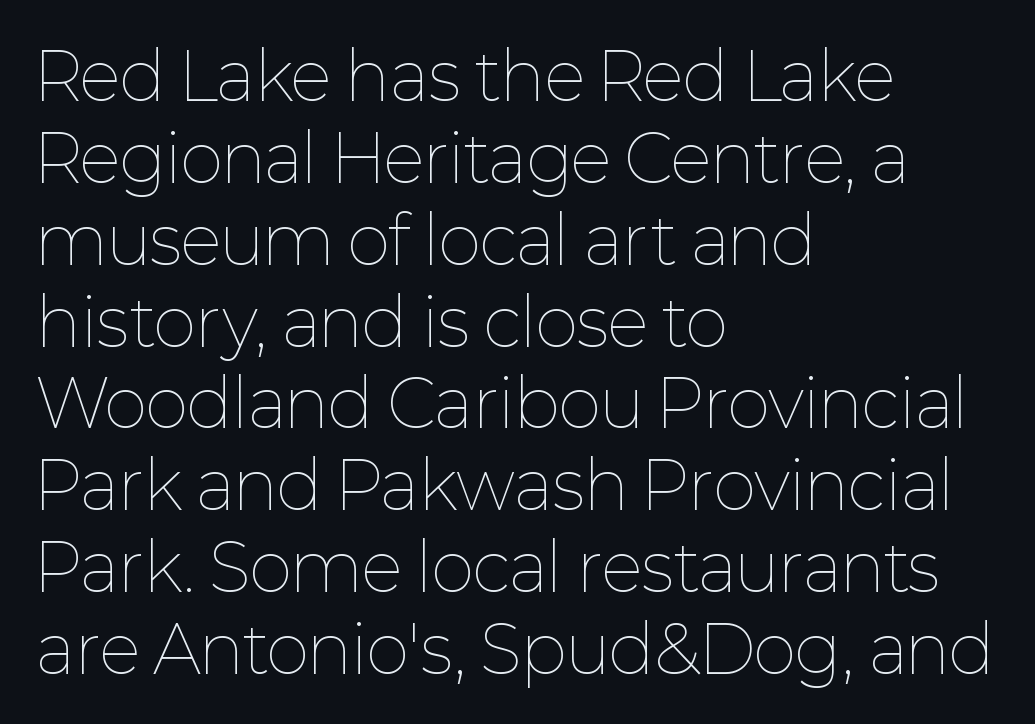
{"italic": "no", "bold": "no", "weight": "thin", "width": "normal", "stroke_contrast": "low", "x_height": "medium", "monospaced": "no", "underline": "no", "align": "left", "line_spacing_ratio": 1.24, "letter_spacing": "normal", "letter_spacing_em": 0.0, "glyph_px": 66}
